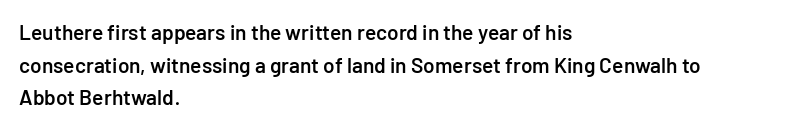
{"italic": "no", "bold": "semi", "underline": "no", "align": "left", "line_spacing": "normal", "line_spacing_ratio": 1.55, "letter_spacing": "normal", "letter_spacing_em": 0.0, "glyph_px": 21}
